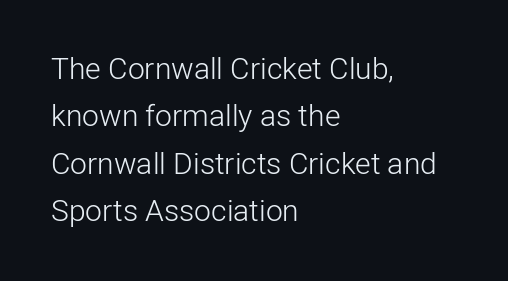
{"serif": "no", "italic": "no", "bold": "no", "weight": "light", "width": "normal", "stroke_contrast": "low", "x_height": "medium", "monospaced": "no", "underline": "no", "align": "left", "line_spacing": "normal", "line_spacing_ratio": 1.58, "letter_spacing": "normal", "letter_spacing_em": 0.0, "glyph_px": 30}
